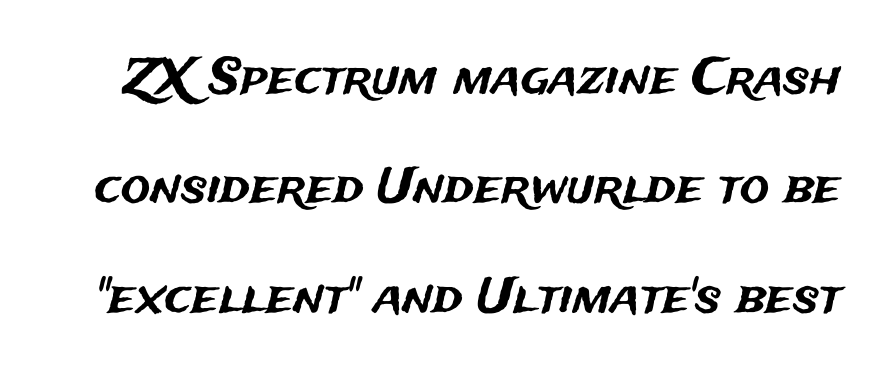
The image shows 49 px sans-serif type; set loose line spacing (2.23x), normal letter spacing, not underlined; medium stroke contrast and a medium x-height.
